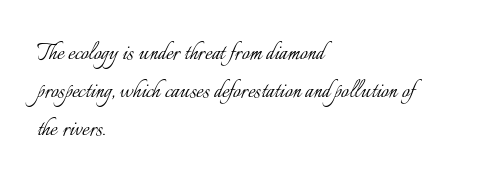
The image shows 27 px text type; set left-aligned, normal line spacing (1.41x), normal letter spacing, not underlined.
